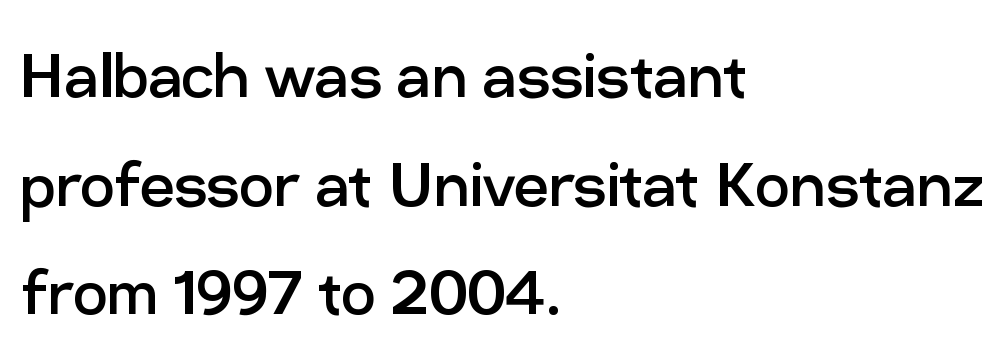
The image shows 77 px regular-weight sans-serif type, upright; set left-aligned, normal line spacing (1.41x), normal letter spacing, not underlined; low stroke contrast and a medium x-height.
